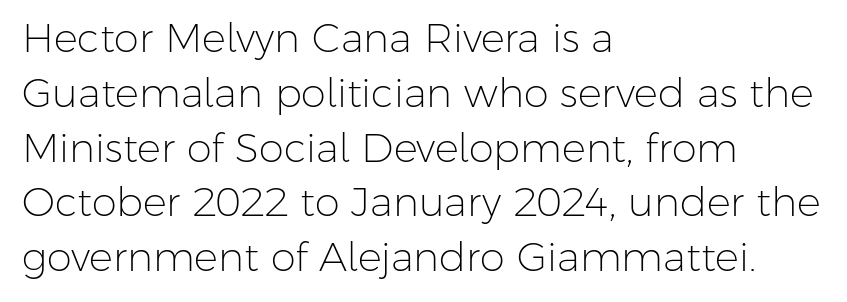
The image shows 40 px light sans-serif type, upright; set left-aligned, normal line spacing (1.37x), normal letter spacing, not underlined; low stroke contrast and a medium x-height.
